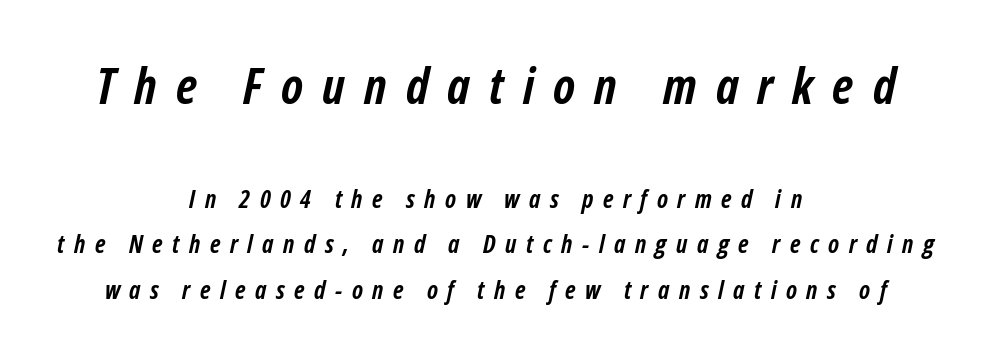
Loose tracking; the words dissolve into strings of separated letters. Each glyph is drawn with heavy, bold strokes. The rendering positions every line midway between the sides. Character widths vary here, with narrow letters taking less room than wide ones. Descender tails drop into unmarked territory.
